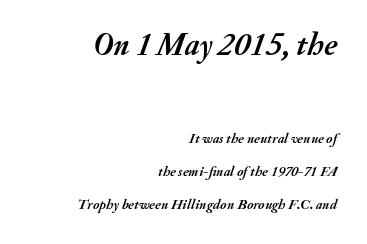
{"italic": "yes", "lean": "right", "slant_degrees": 20, "bold": "yes", "weight": "semibold", "width": "normal", "stroke_contrast": "medium", "x_height": "small", "monospaced": "no", "underline": "no", "align": "right", "line_spacing": "loose", "line_spacing_ratio": 2.38, "letter_spacing": "normal", "letter_spacing_em": 0.0, "larger_block": "first", "size_ratio": 2.29, "glyph_px": 32}
